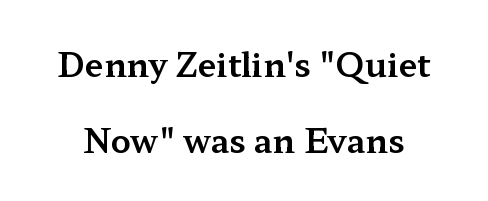
{"serif": "yes", "italic": "no", "width": "wide", "stroke_contrast": "medium", "x_height": "medium", "monospaced": "no", "underline": "no", "line_spacing": "loose", "line_spacing_ratio": 2.29, "letter_spacing": "normal", "letter_spacing_em": 0.0, "glyph_px": 33}
